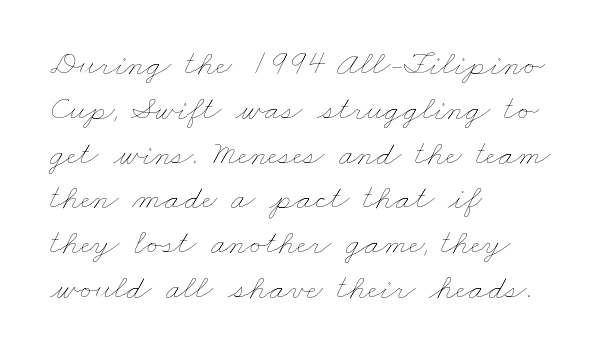
Q: Is the text bold? A: No.
Q: Is the text underlined? A: No.
Q: How is the paragraph aligned? A: Left-aligned.
Q: Is the spacing between letters normal or unusually wide? A: Normal.
Q: Is the spacing between lines tight, normal or loose? A: Normal.
Q: Width (condensed, normal, or wide)? A: Wide.
Q: Stroke contrast? A: Low.
Q: x-height? A: Small.
Q: Monospaced? A: No.
